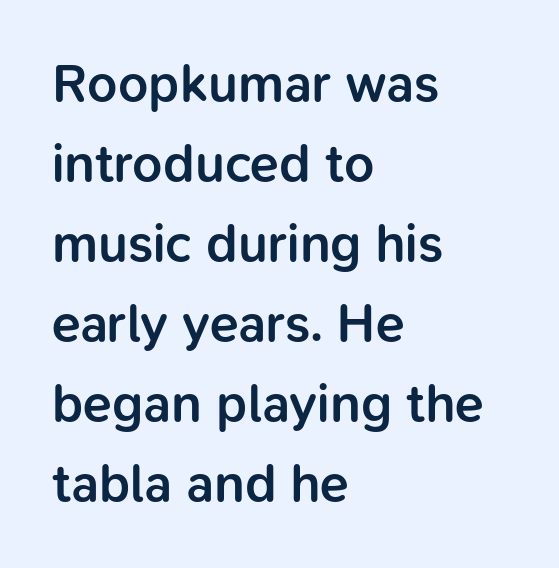
Q: Is the text bold? A: Semi-bold.
Q: Is the text italic (slanted)? A: No, it is upright.
Q: Is the typeface a serif or a sans-serif typeface? A: Sans-serif.
Q: Is the text underlined? A: No.
Q: How is the paragraph aligned? A: Left-aligned.
Q: Is the spacing between letters normal or unusually wide? A: Normal.
Q: Is the spacing between lines tight, normal or loose? A: Normal.
Q: Width (condensed, normal, or wide)? A: Normal.
Q: Stroke contrast? A: Low.
Q: x-height? A: Medium.
Q: Monospaced? A: No.
